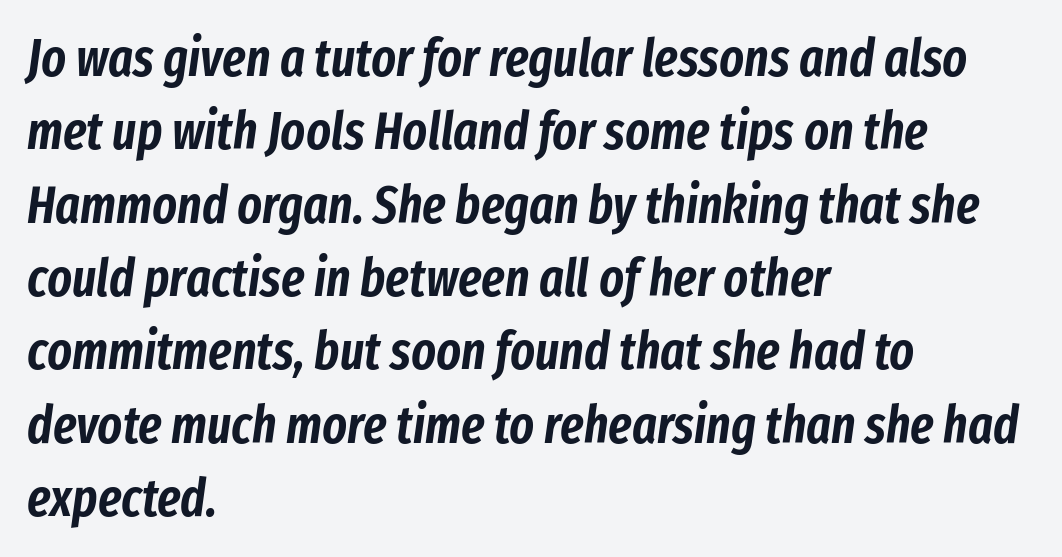
Q: Is the text italic (slanted)? A: Yes, it leans right by about 8 degrees.
Q: Is the text underlined? A: No.
Q: How is the paragraph aligned? A: Left-aligned.
Q: Is the spacing between letters normal or unusually wide? A: Normal.
Q: Is the spacing between lines tight, normal or loose? A: Normal.
Q: Width (condensed, normal, or wide)? A: Condensed.
Q: Stroke contrast? A: Low.
Q: x-height? A: Medium.
Q: Monospaced? A: No.
